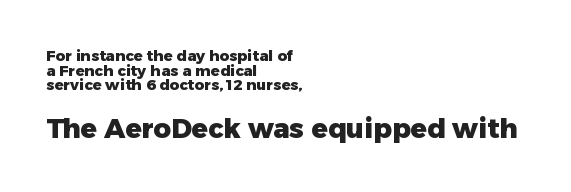
The image shows 27 px bold type, upright; set left-aligned, tight line spacing (0.97x), normal letter spacing, not underlined; the second (bottom) block is 1.8x larger.
